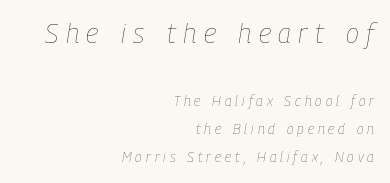
Q: Is the text bold? A: No.
Q: Is the text italic (slanted)? A: Yes, it leans right by about 9 degrees.
Q: Is the text underlined? A: No.
Q: How is the paragraph aligned? A: Right-aligned.
Q: Is the spacing between letters normal or unusually wide? A: Unusually wide.
Q: Is the spacing between lines tight, normal or loose? A: Loose.
Q: Which block of text is set in a larger size, the first (top) or the second (bottom)? A: The first (top) one.
